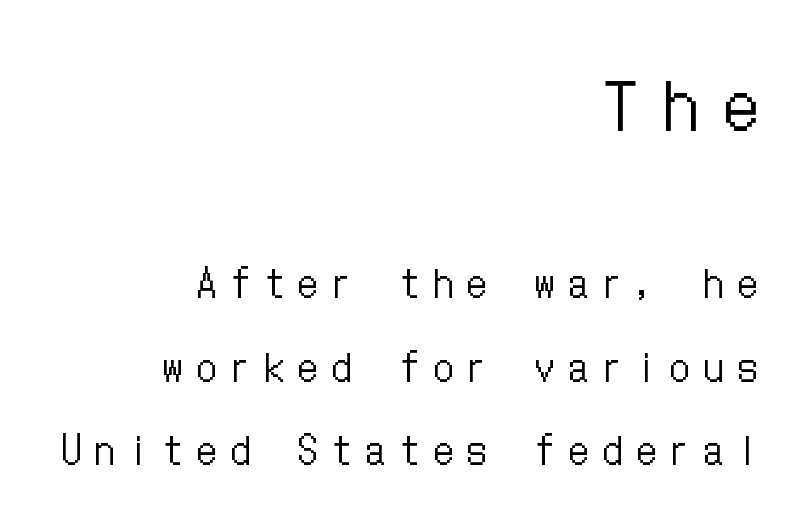
The font is comparable to plain body text, perhaps lighter. All the whitespace from short lines collects on the left. Bare-footed words on every line. Is there any slant? The stems are plumb. Successive baselines arrive slowly, with a big drop between each. In this sample the first text group is rendered at the bigger scale.
